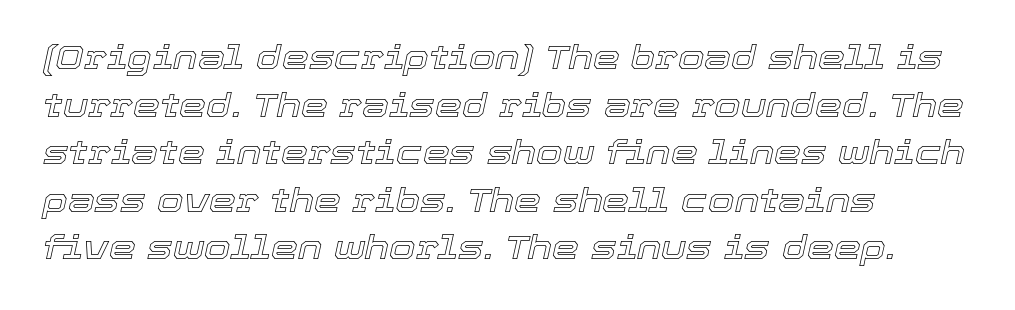
{"italic": "yes", "lean": "right", "slant_degrees": 12, "width": "normal", "x_height": "medium", "monospaced": "no", "underline": "no", "align": "left", "line_spacing": "normal", "line_spacing_ratio": 1.4, "letter_spacing": "normal", "letter_spacing_em": 0.0, "glyph_px": 34}
